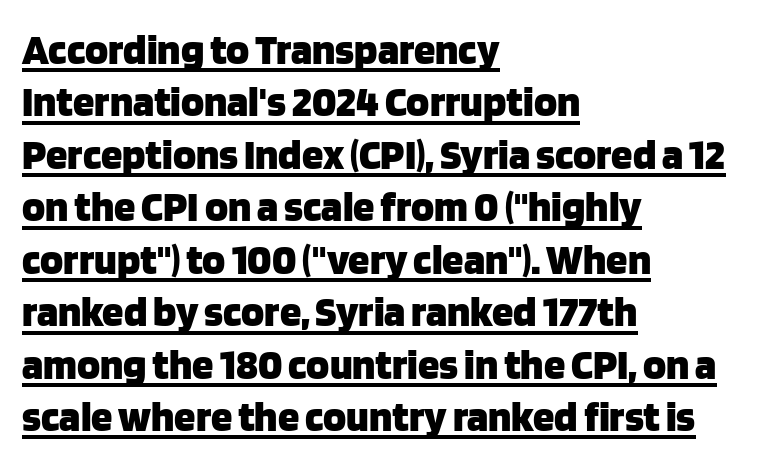
{"serif": "no", "italic": "no", "bold": "yes", "weight": "heavy", "width": "normal", "stroke_contrast": "low", "x_height": "large", "monospaced": "no", "underline": "yes", "align": "left", "line_spacing_ratio": 1.22, "letter_spacing": "normal", "letter_spacing_em": 0.0, "glyph_px": 43}
